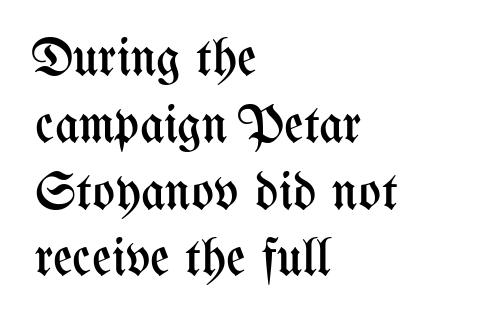
{"italic": "no", "bold": "no", "weight": "regular", "width": "condensed", "stroke_contrast": "medium", "x_height": "medium", "monospaced": "no", "underline": "no", "align": "left", "line_spacing": "normal", "line_spacing_ratio": 1.26, "letter_spacing": "normal", "letter_spacing_em": 0.0, "glyph_px": 53}
